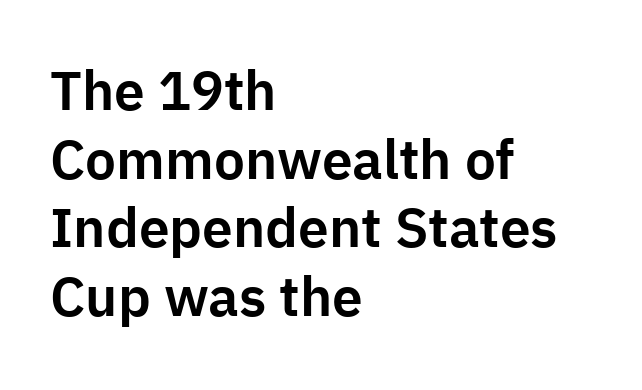
{"serif": "no", "italic": "no", "width": "normal", "stroke_contrast": "low", "x_height": "medium", "monospaced": "no", "underline": "no", "align": "left", "line_spacing": "normal", "line_spacing_ratio": 1.25, "letter_spacing": "normal", "letter_spacing_em": 0.0, "glyph_px": 55}
